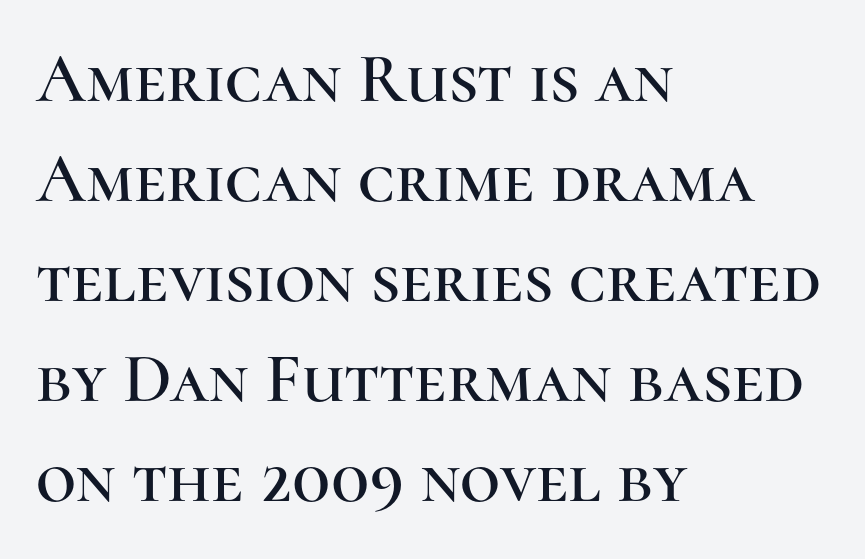
The image shows 70 px serif type, upright; set left-aligned, normal line spacing (1.43x), normal letter spacing, not underlined; high stroke contrast and a medium x-height.
